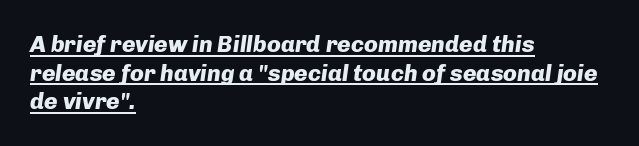
The image shows 23 px bold type, italic (leaning right); set left-aligned, line spacing 1.24x, normal letter spacing, underlined.
